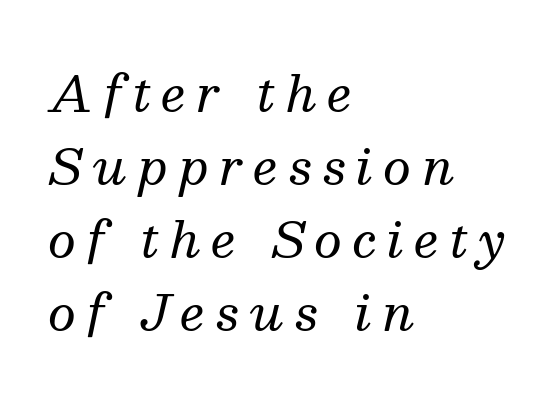
{"serif": "yes", "italic": "yes", "lean": "right", "slant_degrees": 13, "bold": "no", "weight": "regular", "width": "normal", "stroke_contrast": "medium", "x_height": "medium", "monospaced": "no", "underline": "no", "align": "left", "line_spacing": "normal", "line_spacing_ratio": 1.49, "letter_spacing": "wide", "letter_spacing_em": 0.22, "glyph_px": 49}
